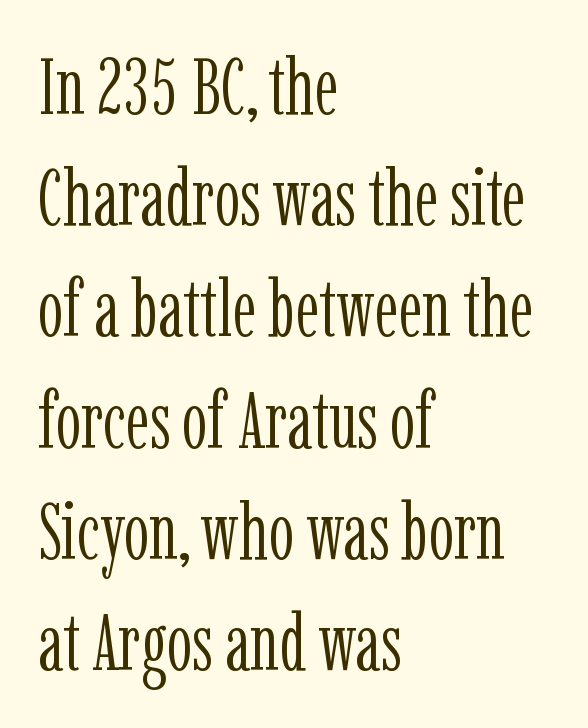
{"serif": "yes", "italic": "no", "bold": "no", "weight": "light", "width": "condensed", "stroke_contrast": "low", "x_height": "medium", "monospaced": "no", "underline": "no", "align": "left", "line_spacing": "normal", "line_spacing_ratio": 1.39, "letter_spacing": "normal", "letter_spacing_em": 0.0, "glyph_px": 80}
